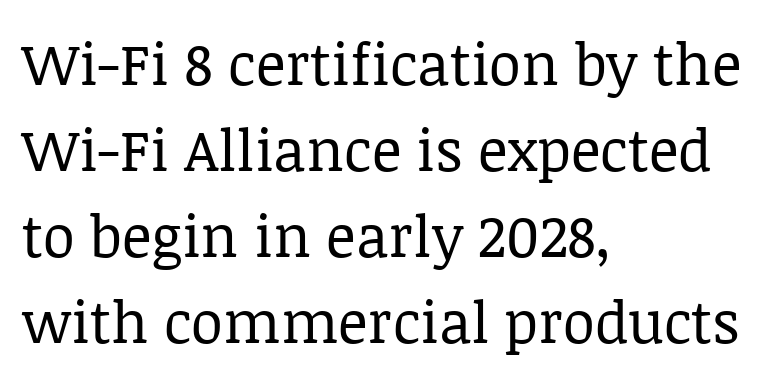
Each stroke keeps to a modest, everyday thickness or less. Italic: no, the glyphs are upright roman. The lines in this sample share a left origin and differ only in where they stop. These lines are composed in type with serifs. Varying glyph widths throughout — classic text-font behaviour. What stands out about the letter spacing? Nothing — it is the standard amount.
